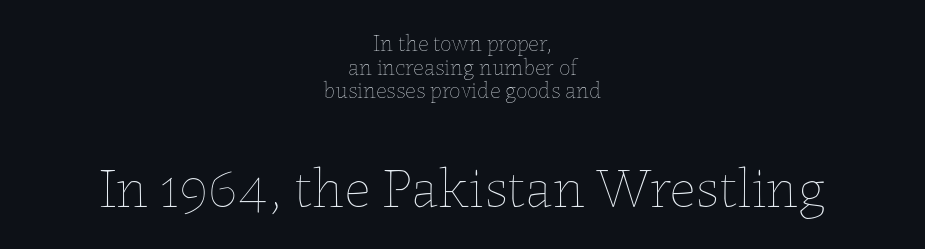
Q: Is the text bold? A: No.
Q: Is the text italic (slanted)? A: No, it is upright.
Q: Is the text underlined? A: No.
Q: How is the paragraph aligned? A: Centered.
Q: Is the spacing between letters normal or unusually wide? A: Normal.
Q: Is the spacing between lines tight, normal or loose? A: Tight.
Q: Which block of text is set in a larger size, the first (top) or the second (bottom)? A: The second (bottom) one.
Q: Width (condensed, normal, or wide)? A: Normal.
Q: Stroke contrast? A: Low.
Q: x-height? A: Medium.
Q: Monospaced? A: No.
